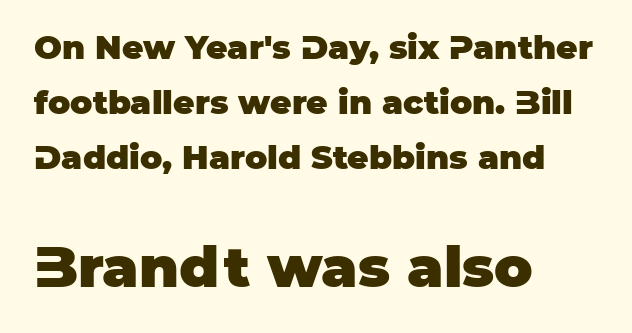
The image shows 57 px heavy sans-serif type, upright; set left-aligned, normal line spacing (1.66x), normal letter spacing, not underlined; the second (bottom) block is 1.73x larger; low stroke contrast and a large x-height.
